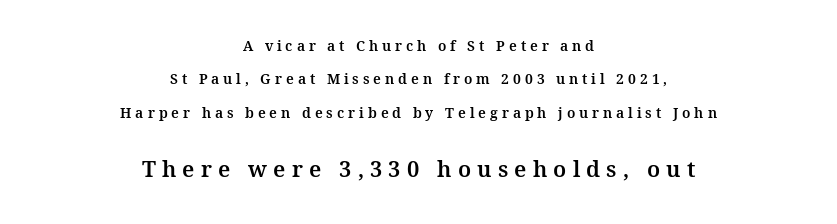
{"italic": "no", "underline": "no", "align": "center", "line_spacing": "loose", "line_spacing_ratio": 2.38, "letter_spacing": "wide", "letter_spacing_em": 0.28, "larger_block": "second", "size_ratio": 1.57, "glyph_px": 22}
